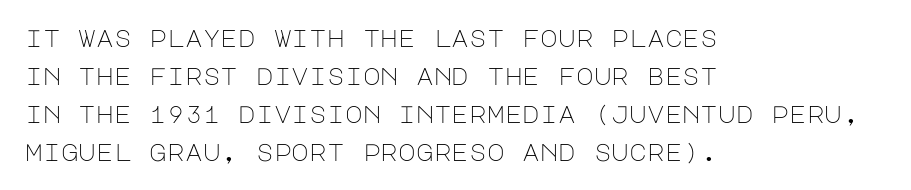
Q: Is the text bold? A: No.
Q: Is the text italic (slanted)? A: No, it is upright.
Q: Is the text underlined? A: No.
Q: How is the paragraph aligned? A: Left-aligned.
Q: Is the spacing between letters normal or unusually wide? A: Normal.
Q: Is the spacing between lines tight, normal or loose? A: Normal.
